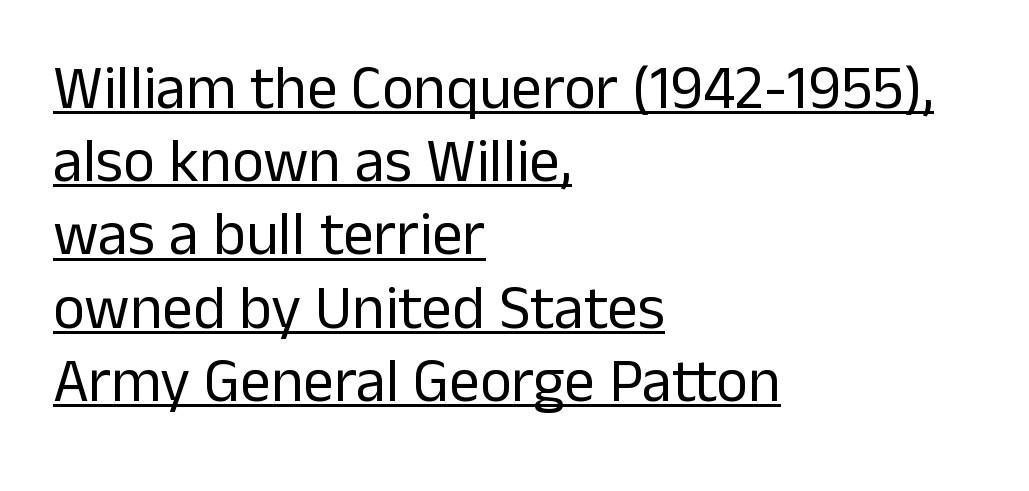
The image shows 61 px regular-weight sans-serif type, upright; set left-aligned, line spacing 1.2x, normal letter spacing, underlined; low stroke contrast and a medium x-height.
